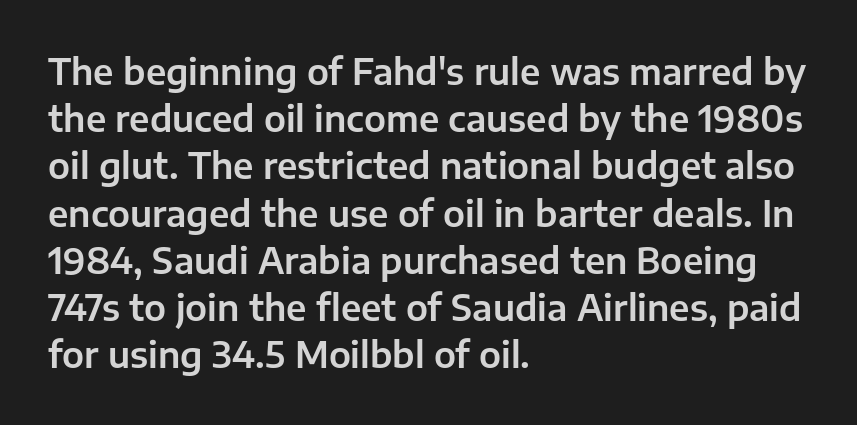
{"serif": "no", "italic": "no", "width": "normal", "stroke_contrast": "low", "x_height": "medium", "monospaced": "no", "underline": "no", "align": "left", "line_spacing": "normal", "line_spacing_ratio": 1.35, "letter_spacing": "normal", "letter_spacing_em": 0.0, "glyph_px": 35}
